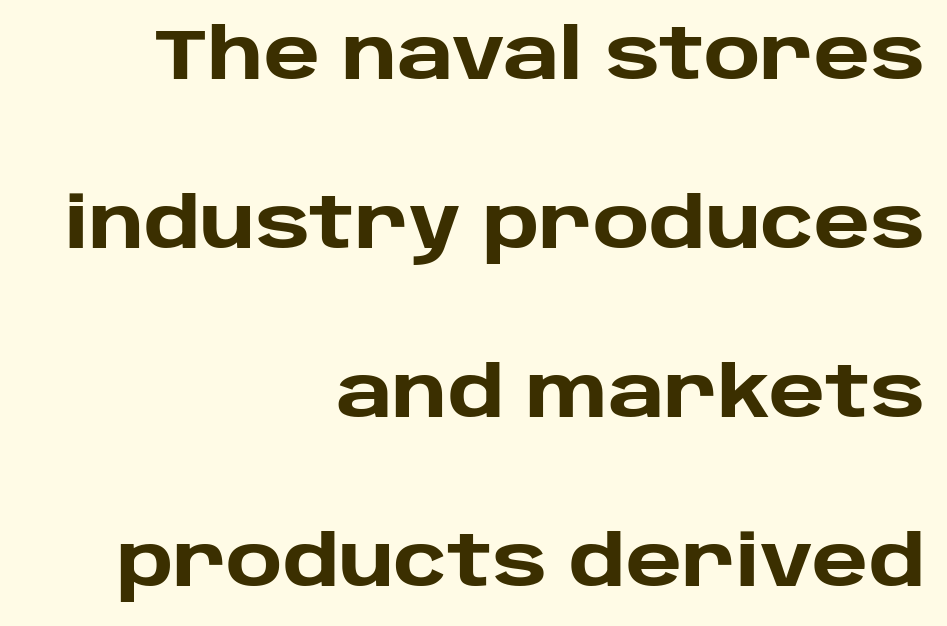
Q: Is the text bold? A: Yes.
Q: Is the text italic (slanted)? A: No, it is upright.
Q: Is the typeface a serif or a sans-serif typeface? A: Sans-serif.
Q: Is the text underlined? A: No.
Q: How is the paragraph aligned? A: Right-aligned.
Q: Is the spacing between letters normal or unusually wide? A: Normal.
Q: Is the spacing between lines tight, normal or loose? A: Loose.
Q: Width (condensed, normal, or wide)? A: Normal.
Q: Stroke contrast? A: Low.
Q: x-height? A: Large.
Q: Monospaced? A: No.
